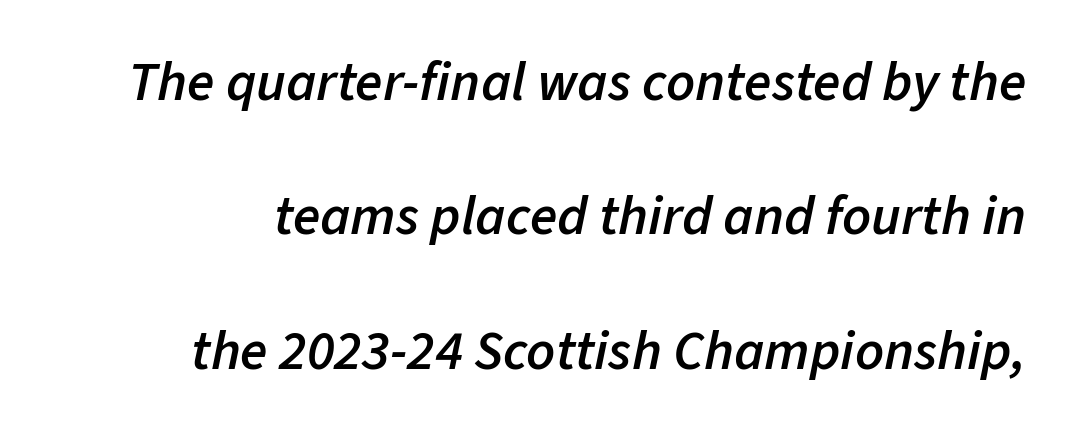
Q: Is the text bold? A: Semi-bold.
Q: Is the text italic (slanted)? A: Yes, it leans right by about 11 degrees.
Q: Is the text underlined? A: No.
Q: Is the spacing between letters normal or unusually wide? A: Normal.
Q: Is the spacing between lines tight, normal or loose? A: Loose.
Q: Width (condensed, normal, or wide)? A: Normal.
Q: Stroke contrast? A: Low.
Q: x-height? A: Medium.
Q: Monospaced? A: No.
